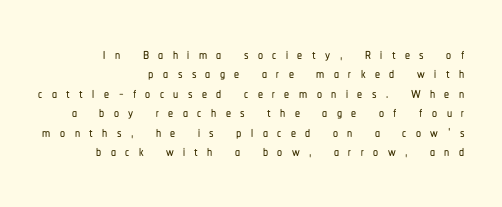
Ascenders rise straight up at ninety degrees. Here the glyphs are tracked loosely, breaking word shapes into spaced letters. The words here are not underlined. Caption: multi-line text, flush right, ragged left.
